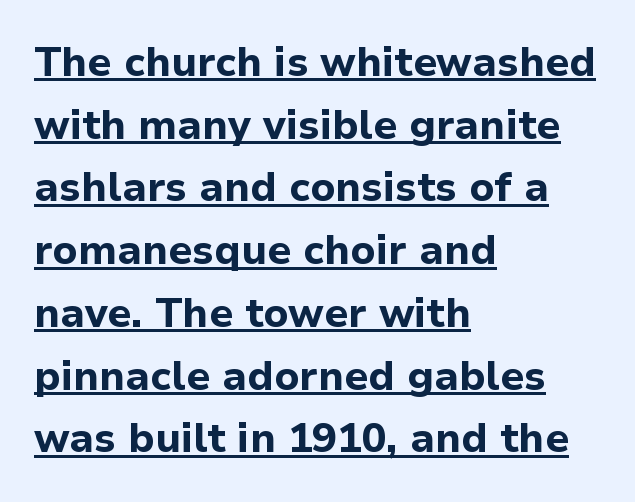
A continuous stroke trails under the words, as in a hyperlink. Each letter keeps its own natural width here, so spacing adapts to shape. Regarding serifs, this sample does without them. The gaps between neighbouring characters are ordinary and unremarkable. The lettering stays uniformly vertical, giving the passage a roman look.
